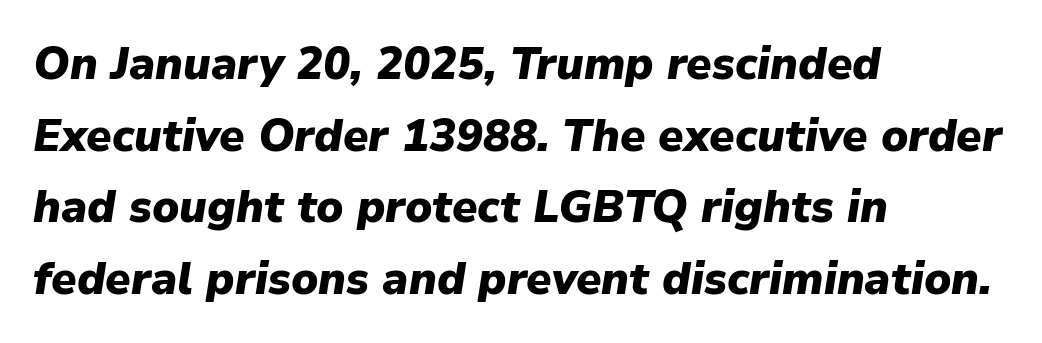
{"italic": "yes", "lean": "right", "slant_degrees": 9, "bold": "yes", "weight": "heavy", "width": "normal", "stroke_contrast": "low", "x_height": "medium", "monospaced": "no", "underline": "no", "align": "left", "line_spacing": "normal", "line_spacing_ratio": 1.59, "letter_spacing": "normal", "letter_spacing_em": 0.0, "glyph_px": 45}
